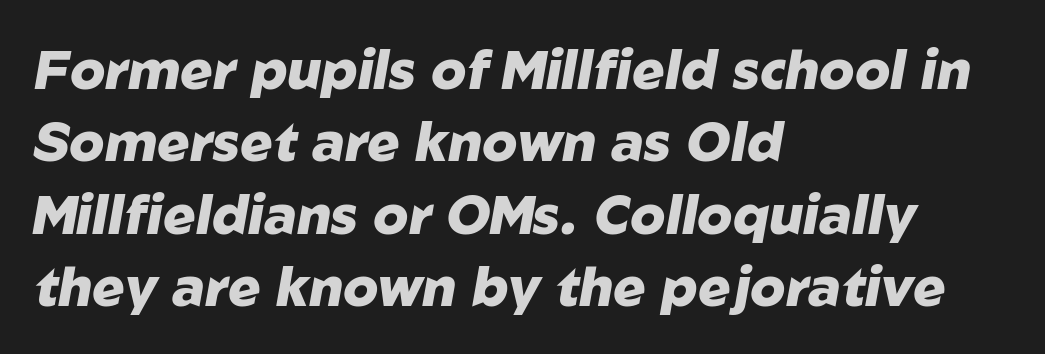
Horizontally, the lines are justified to the leading edge only. Here the designer chose a conventional face with non-uniform glyph widths. These lines were composed using italics. Each word holds together tightly as a unit, with standard inter-letter gaps. Rows of type keep a routine distance in the vertical direction. Beneath every word, the page is bare.
